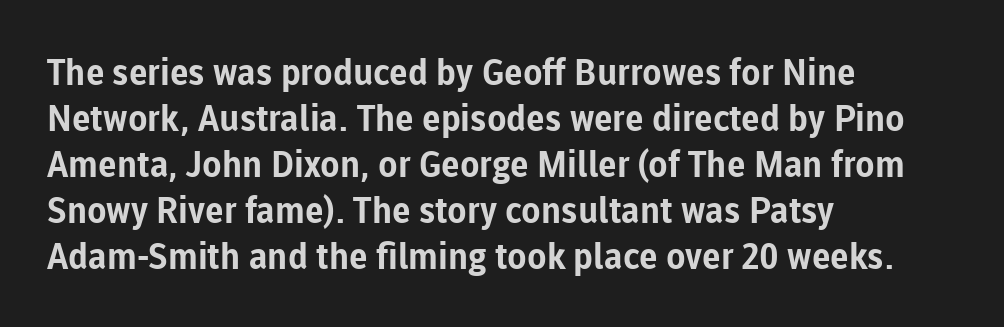
{"serif": "no", "italic": "no", "bold": "yes", "weight": "bold", "width": "normal", "stroke_contrast": "low", "x_height": "medium", "monospaced": "no", "underline": "no", "align": "left", "line_spacing": "normal", "line_spacing_ratio": 1.28, "letter_spacing": "normal", "letter_spacing_em": 0.0, "glyph_px": 36}
